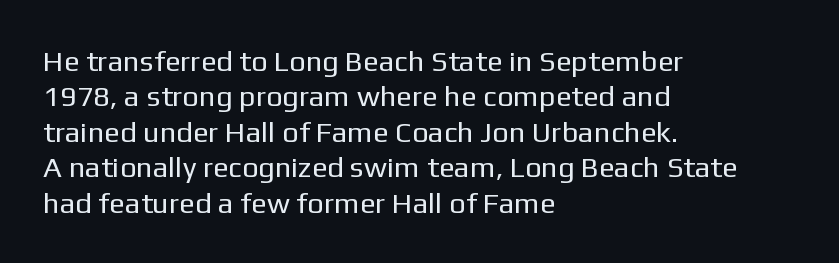
The image shows 29 px regular-weight sans-serif type, upright; set left-aligned, line spacing 1.22x, normal letter spacing, not underlined; low stroke contrast and a medium x-height.
